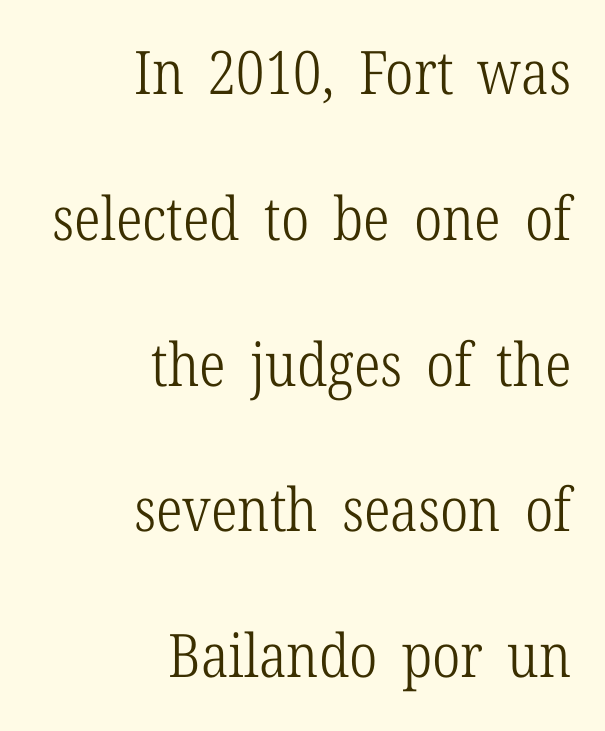
The image shows 60 px light, condensed serif type, upright; set right-aligned, loose line spacing (2.43x), normal letter spacing, not underlined; low stroke contrast and a medium x-height.
